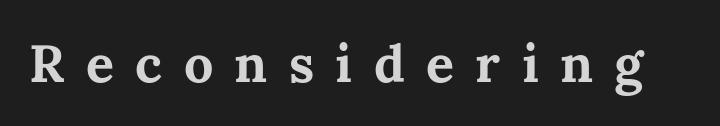
The image shows 52 px bold serif type, upright; set unusually wide letter spacing (+0.41 em), not underlined; medium stroke contrast and a medium x-height.
